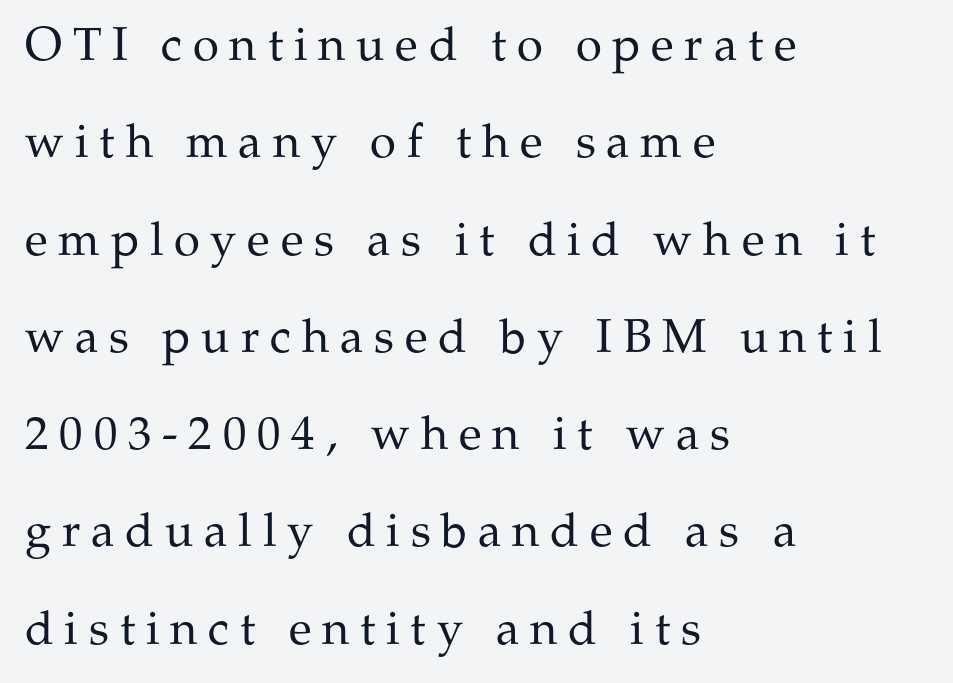
{"serif": "yes", "italic": "no", "bold": "no", "weight": "regular", "width": "normal", "stroke_contrast": "medium", "x_height": "medium", "monospaced": "no", "underline": "no", "align": "left", "line_spacing": "loose", "line_spacing_ratio": 2.07, "letter_spacing": "wide", "letter_spacing_em": 0.23, "glyph_px": 47}
